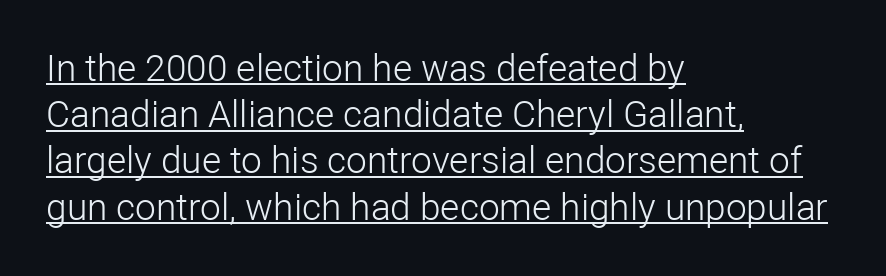
The strokes are not fattened; the text isn't bold. Italic? Not at all — the glyphs are vertical. Alignment: flush left. Baseline-to-baseline distance is the conventional proportion of letter height. Glyph-to-glyph distance matches everyday printed text. Does the type have serifs? No, each stem ends abruptly.
